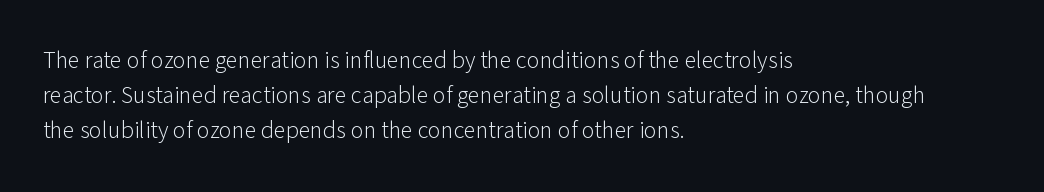
{"italic": "no", "bold": "no", "underline": "no", "align": "left", "line_spacing": "normal", "line_spacing_ratio": 1.46, "letter_spacing": "normal", "letter_spacing_em": 0.0, "glyph_px": 24}
